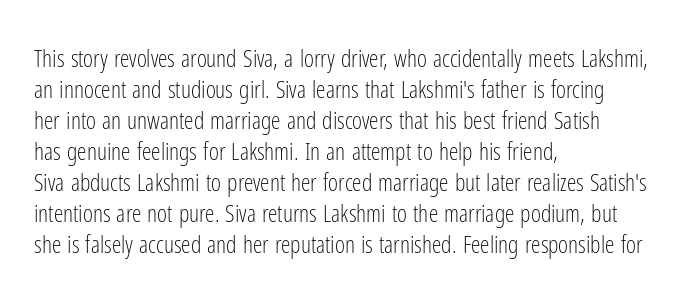
These lines keep a tight, regular rhythm from letter to letter. Notice how descenders clear the ascenders below comfortably — that's standard leading. These lines were composed using upright roman letters. One-word summary of the alignment: left. Nobody drew a line under any word here. The typesetting does not lean heavy: it is not bold.
